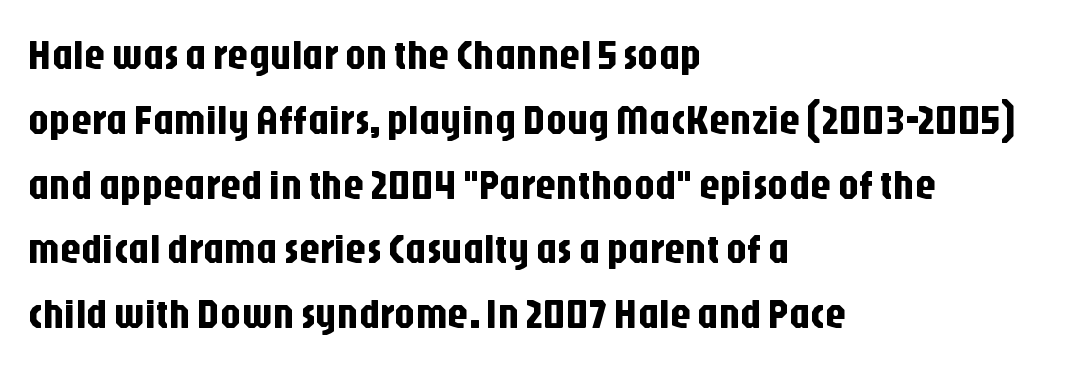
The axis of the letterforms is exactly vertical. The block of text has a typical density, with ordinary space between rows. Short note: letters normally spaced. Compared with a centered layout, this one pins lines to the left instead.
